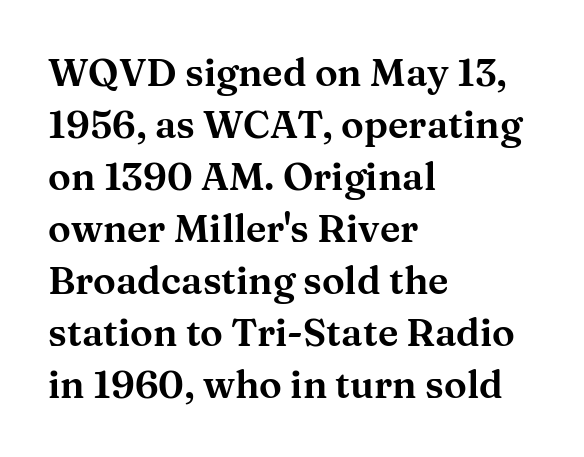
Q: Is the text italic (slanted)? A: No, it is upright.
Q: Is the typeface a serif or a sans-serif typeface? A: Serif.
Q: Is the text underlined? A: No.
Q: How is the paragraph aligned? A: Left-aligned.
Q: Is the spacing between letters normal or unusually wide? A: Normal.
Q: Is the spacing between lines tight, normal or loose? A: Normal.
Q: Width (condensed, normal, or wide)? A: Wide.
Q: Stroke contrast? A: Medium.
Q: x-height? A: Medium.
Q: Monospaced? A: No.
